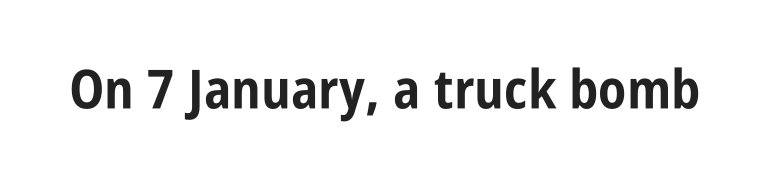
Q: Is the text bold? A: Yes.
Q: Is the text italic (slanted)? A: No, it is upright.
Q: Is the typeface a serif or a sans-serif typeface? A: Sans-serif.
Q: Is the text underlined? A: No.
Q: Is the spacing between letters normal or unusually wide? A: Normal.
Q: Width (condensed, normal, or wide)? A: Condensed.
Q: Stroke contrast? A: Low.
Q: x-height? A: Large.
Q: Monospaced? A: No.
